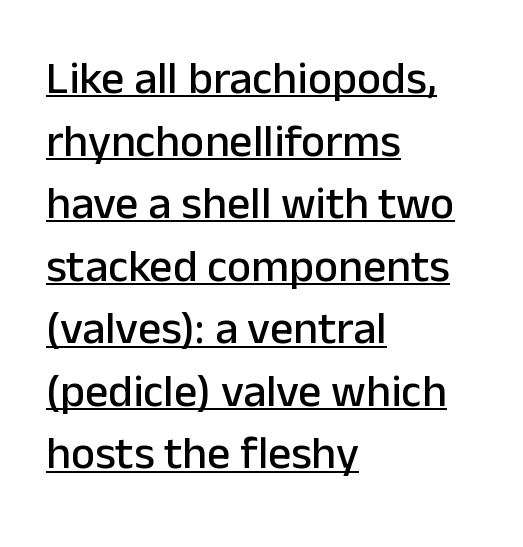
Posture: straight, roman, zero tilt. The text was rendered using a sans face with plain stroke endings. A baseline rule has been typeset under these characters. Is this a fixed-width face? No — the glyphs have proportional, varying widths. Baseline-to-baseline distance is the conventional proportion of letter height.
